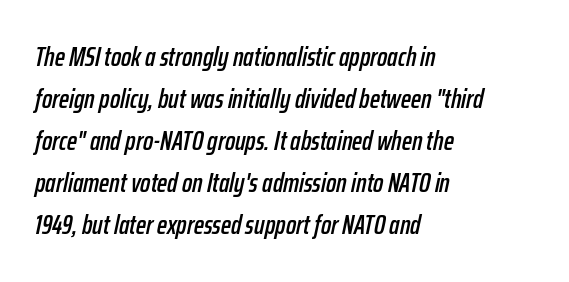
{"italic": "yes", "lean": "right", "slant_degrees": 12, "underline": "no", "align": "left", "line_spacing": "normal", "line_spacing_ratio": 1.56, "letter_spacing": "normal", "letter_spacing_em": 0.0, "glyph_px": 27}
